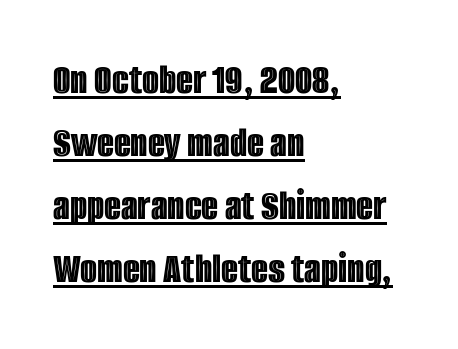
{"italic": "no", "width": "condensed", "x_height": "large", "monospaced": "no", "underline": "yes", "align": "left", "line_spacing": "normal", "line_spacing_ratio": 1.43, "letter_spacing": "normal", "letter_spacing_em": 0.0, "glyph_px": 44}
